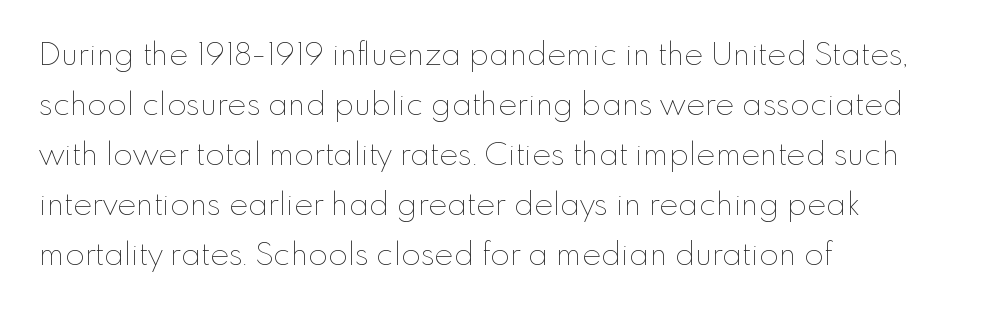
Q: Is the text bold? A: No.
Q: Is the text italic (slanted)? A: No, it is upright.
Q: Is the text underlined? A: No.
Q: How is the paragraph aligned? A: Left-aligned.
Q: Is the spacing between letters normal or unusually wide? A: Normal.
Q: Is the spacing between lines tight, normal or loose? A: Normal.
Q: Width (condensed, normal, or wide)? A: Normal.
Q: Stroke contrast? A: Low.
Q: x-height? A: Small.
Q: Monospaced? A: No.
